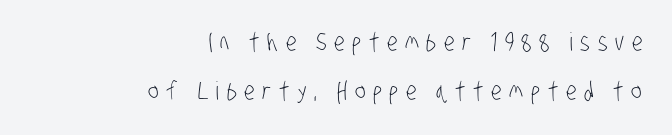
{"bold": "no", "underline": "no", "align": "right", "line_spacing": "loose", "line_spacing_ratio": 1.98, "letter_spacing": "wide", "letter_spacing_em": 0.3, "glyph_px": 25}
